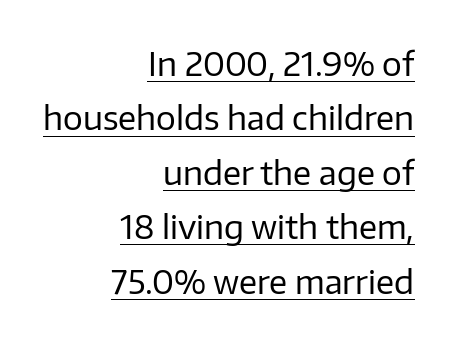
Q: Is the text bold? A: No.
Q: Is the text italic (slanted)? A: No, it is upright.
Q: Is the typeface a serif or a sans-serif typeface? A: Sans-serif.
Q: Is the text underlined? A: Yes.
Q: How is the paragraph aligned? A: Right-aligned.
Q: Is the spacing between letters normal or unusually wide? A: Normal.
Q: Is the spacing between lines tight, normal or loose? A: Normal.
Q: Width (condensed, normal, or wide)? A: Normal.
Q: Stroke contrast? A: Low.
Q: x-height? A: Medium.
Q: Monospaced? A: No.
